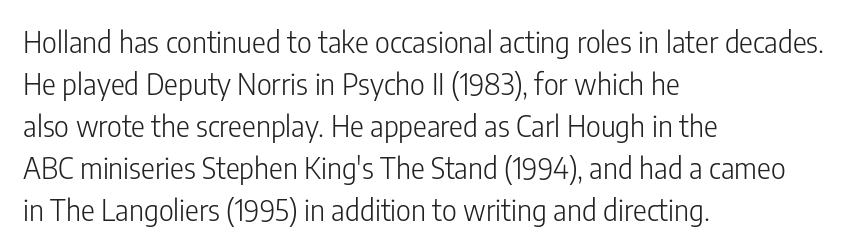
Q: Is the text bold? A: No.
Q: Is the text italic (slanted)? A: No, it is upright.
Q: Is the typeface a serif or a sans-serif typeface? A: Sans-serif.
Q: Is the text underlined? A: No.
Q: How is the paragraph aligned? A: Left-aligned.
Q: Is the spacing between letters normal or unusually wide? A: Normal.
Q: Is the spacing between lines tight, normal or loose? A: Normal.
Q: Width (condensed, normal, or wide)? A: Condensed.
Q: Stroke contrast? A: Low.
Q: x-height? A: Medium.
Q: Monospaced? A: No.
